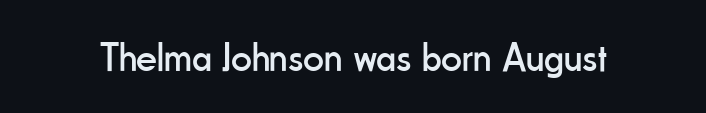
{"serif": "no", "italic": "no", "bold": "no", "weight": "regular", "width": "condensed", "stroke_contrast": "low", "x_height": "small", "monospaced": "no", "underline": "no", "letter_spacing": "normal", "letter_spacing_em": 0.0, "glyph_px": 41}
